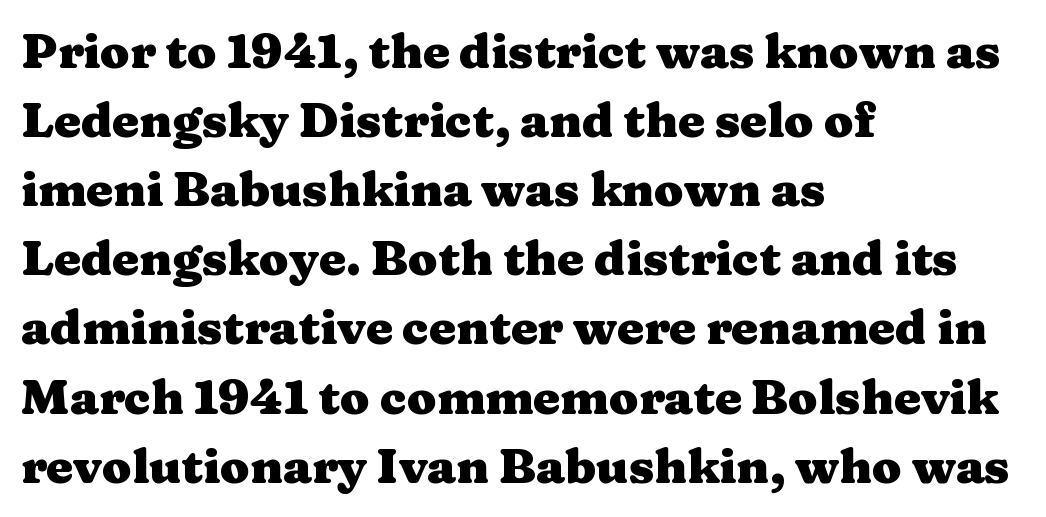
{"serif": "yes", "italic": "no", "bold": "yes", "weight": "heavy", "width": "wide", "stroke_contrast": "medium", "x_height": "medium", "monospaced": "no", "underline": "no", "align": "left", "line_spacing": "normal", "line_spacing_ratio": 1.44, "letter_spacing": "normal", "letter_spacing_em": 0.0, "glyph_px": 48}
